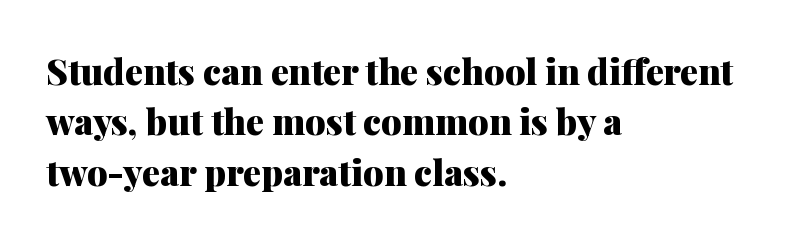
The image shows 36 px heavy serif type, upright; set left-aligned, normal line spacing (1.4x), normal letter spacing, not underlined; medium stroke contrast and a medium x-height.
